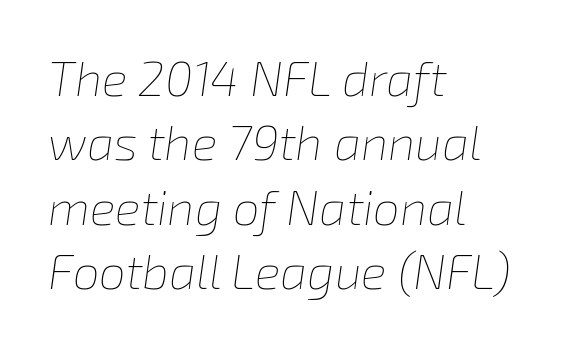
Is this a heavy cut? Hardly; it is regular or lighter. Evenly set lines give the paragraph a standard silhouette. Leftover space on each line is placed entirely after the last word. Spacing between characters is what you'd get straight out of the box. Quick note: underline off. Is this a fixed-width face? No — the glyphs have proportional, varying widths.
